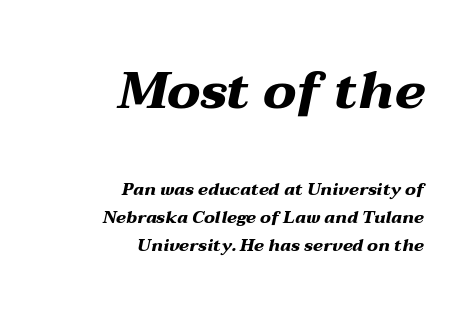
{"italic": "yes", "lean": "right", "slant_degrees": 12, "bold": "yes", "weight": "heavy", "width": "wide", "stroke_contrast": "medium", "x_height": "medium", "monospaced": "no", "underline": "no", "align": "right", "line_spacing": "normal", "line_spacing_ratio": 1.66, "letter_spacing": "normal", "letter_spacing_em": 0.0, "larger_block": "first", "size_ratio": 3.06, "glyph_px": 52}
